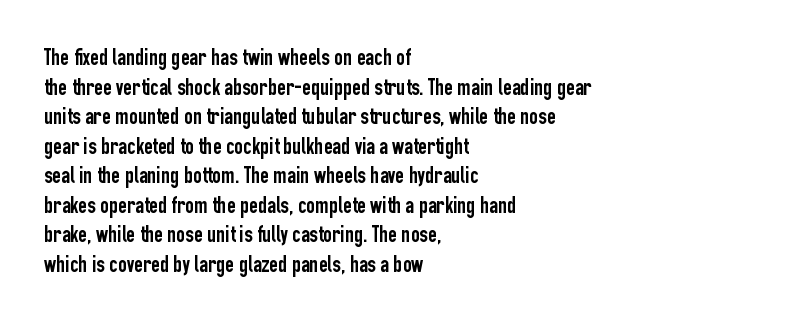
Q: Is the text italic (slanted)? A: No, it is upright.
Q: Is the text underlined? A: No.
Q: How is the paragraph aligned? A: Left-aligned.
Q: Is the spacing between letters normal or unusually wide? A: Normal.
